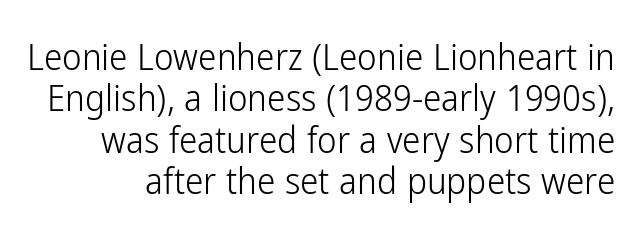
Q: Is the text bold? A: No.
Q: Is the text italic (slanted)? A: No, it is upright.
Q: Is the typeface a serif or a sans-serif typeface? A: Sans-serif.
Q: Is the text underlined? A: No.
Q: Is the spacing between letters normal or unusually wide? A: Normal.
Q: Is the spacing between lines tight, normal or loose? A: Tight.
Q: Width (condensed, normal, or wide)? A: Condensed.
Q: Stroke contrast? A: Low.
Q: x-height? A: Medium.
Q: Monospaced? A: No.
